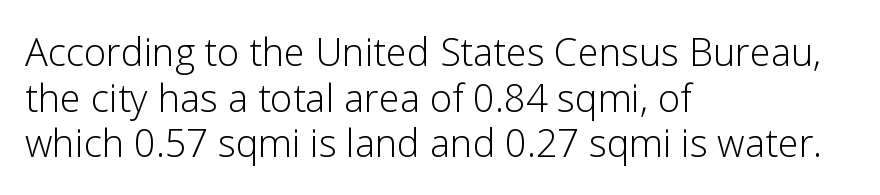
The paragraph has a hard left edge and a soft right edge. Spacing between characters is what you'd get straight out of the box. The string is rendered with underlining switched off. The designer went with a sans here, leaving each stem footless.
